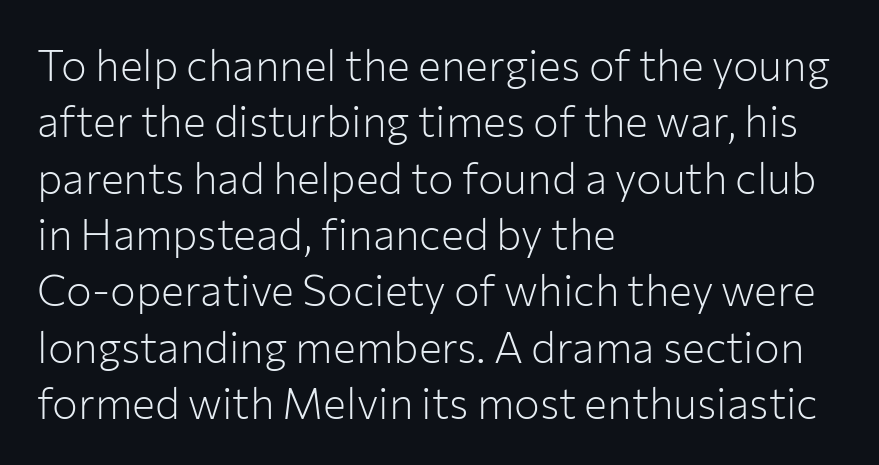
The image shows 43 px light sans-serif type, upright; set left-aligned, normal line spacing (1.31x), normal letter spacing, not underlined; low stroke contrast and a medium x-height.
